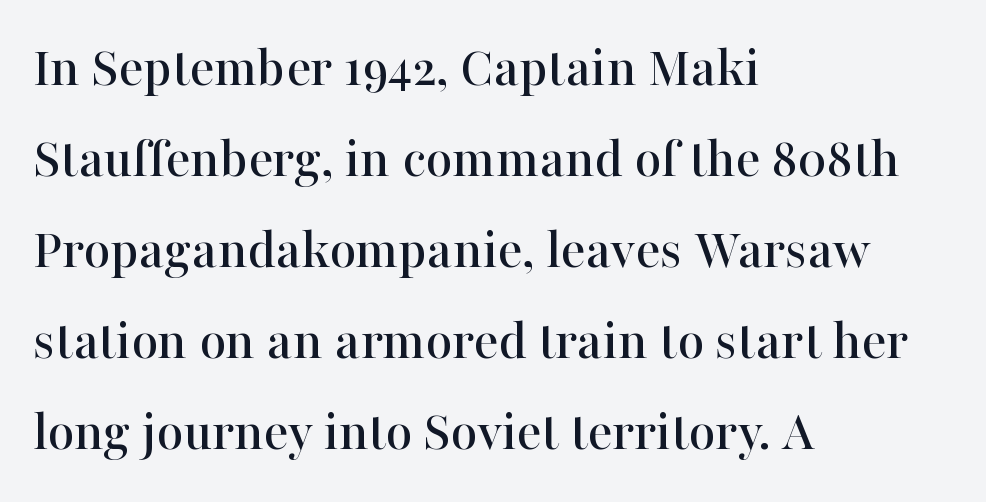
The image shows 58 px serif type, upright; set left-aligned, normal line spacing (1.57x), normal letter spacing, not underlined; high stroke contrast and a medium x-height.
